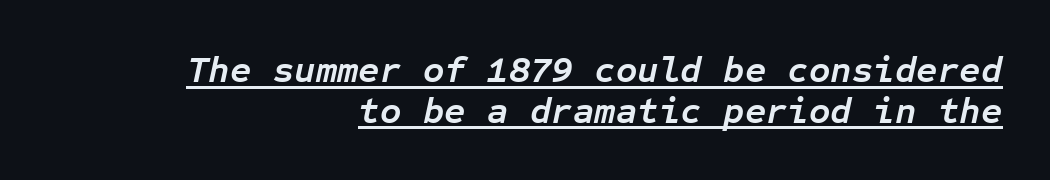
{"italic": "yes", "lean": "right", "slant_degrees": 12, "bold": "yes", "weight": "semibold", "width": "normal", "stroke_contrast": "low", "x_height": "medium", "monospaced": "yes", "underline": "yes", "align": "right", "line_spacing": "tight", "line_spacing_ratio": 1.1, "letter_spacing": "normal", "letter_spacing_em": 0.0, "glyph_px": 37}
